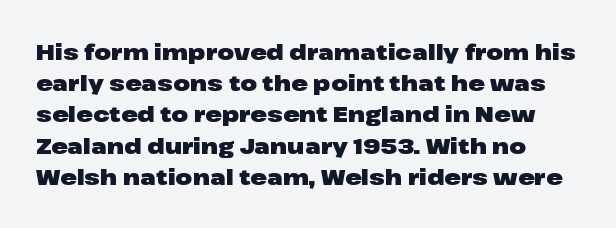
Q: Is the text bold? A: Yes.
Q: Is the text italic (slanted)? A: No, it is upright.
Q: Is the text underlined? A: No.
Q: Is the spacing between letters normal or unusually wide? A: Normal.
Q: Is the spacing between lines tight, normal or loose? A: Normal.
